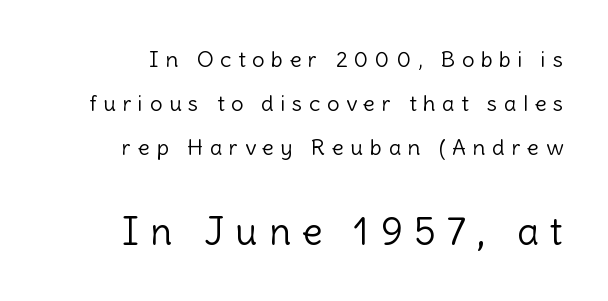
This sample uses a sans-serif face. Short note: letters widely spaced. The line-height multiplier appears high, well above default. Weight: regular or lighter.
